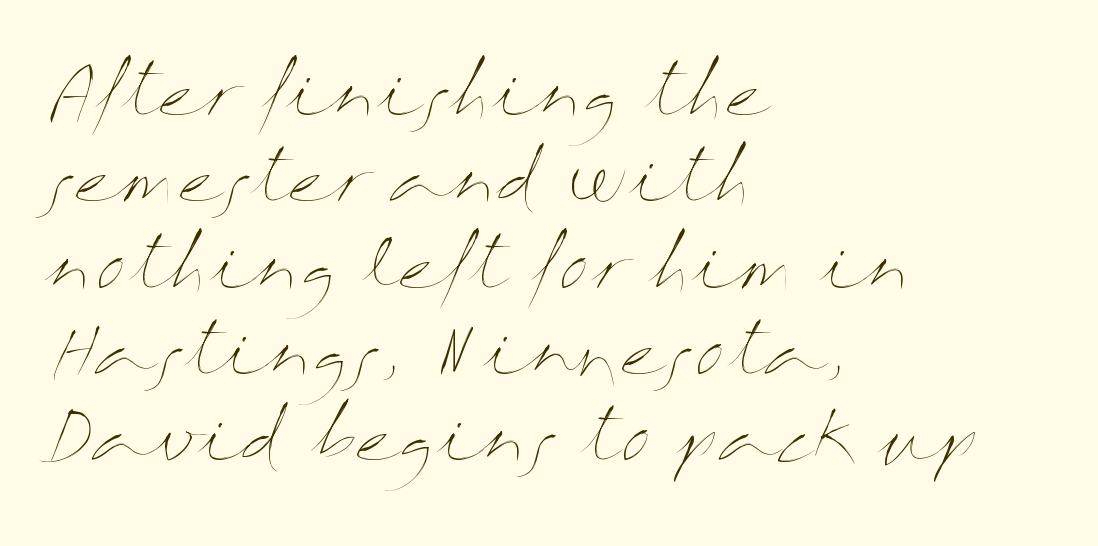
{"bold": "no", "weight": "thin", "width": "wide", "stroke_contrast": "medium", "x_height": "medium", "monospaced": "no", "underline": "no", "align": "left", "line_spacing": "normal", "line_spacing_ratio": 1.27, "letter_spacing": "normal", "letter_spacing_em": 0.0, "glyph_px": 68}
